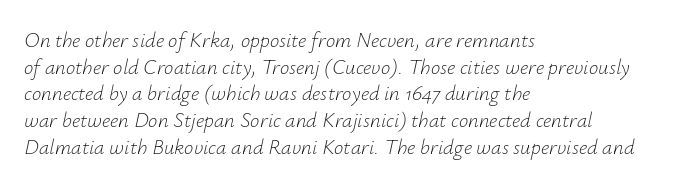
{"italic": "yes", "lean": "right", "slant_degrees": 12, "bold": "no", "underline": "no", "align": "left", "line_spacing": "normal", "line_spacing_ratio": 1.27, "letter_spacing": "normal", "letter_spacing_em": 0.0, "glyph_px": 21}
